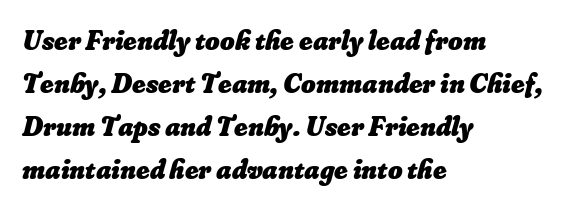
The baseline area is clear. The setting favours the left margin, as ordinary paragraphs usually do. Successive baselines arrive at the customary interval. As a designer I'd log this as weight 700, bold. You could call the tracking neutral — neither tight nor loose.
